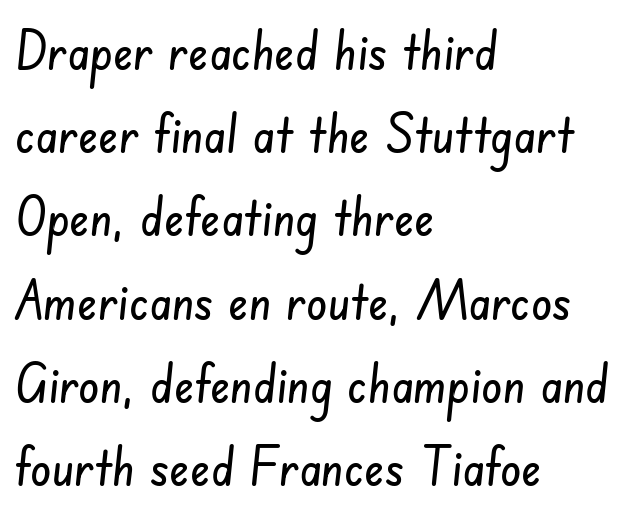
The image shows 53 px condensed sans-serif type; set left-aligned, normal line spacing (1.57x), normal letter spacing, not underlined; low stroke contrast and a small x-height.
